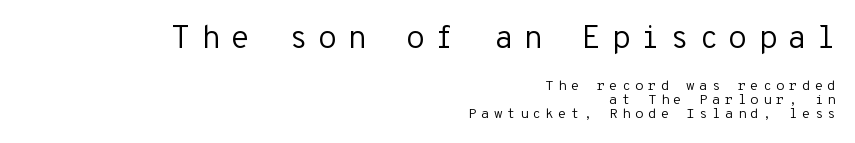
The image shows 32 px regular-weight sans-serif type, upright, monospaced; set right-aligned, tight line spacing (1.0x), unusually wide letter spacing (+0.3 em), not underlined; the first (top) block is 2.29x larger; low stroke contrast and a medium x-height.
